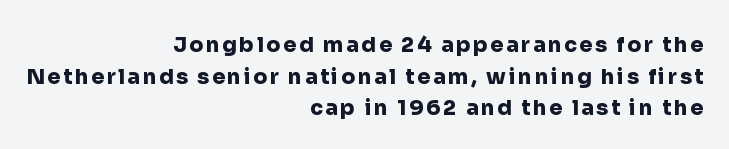
{"italic": "no", "bold": "yes", "underline": "no", "align": "right", "line_spacing": "normal", "line_spacing_ratio": 1.51, "glyph_px": 21}
